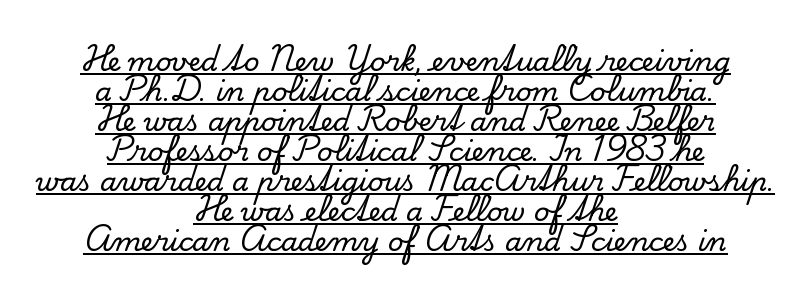
Looks like someone drew a line under every word here. A typesetter would call this zero additional tracking. Teacher's note: observe the equal gaps on both sides — that is centered alignment. What's the leading like? Squeezed, with rows nearly overlapping.
